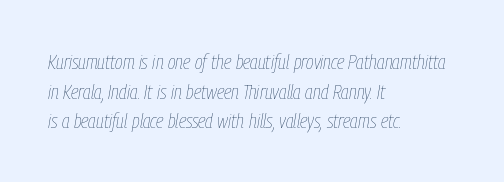
This rendering leaves character spacing at its baseline value. The rows are spaced the way most documents space them. Is the type heavy? It reads as light-to-regular instead. The passage is arranged the way most books set body copy — flush left. The axis of the letterforms is tilted away from vertical.
